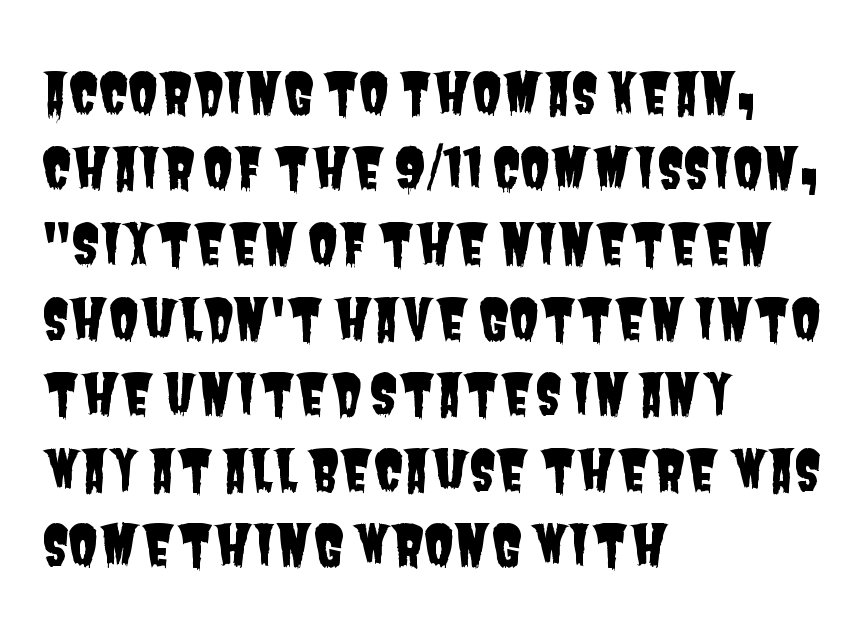
The image shows 55 px condensed sans-serif type; set left-aligned, normal line spacing (1.37x), normal letter spacing, not underlined; low stroke contrast and a large x-height.
